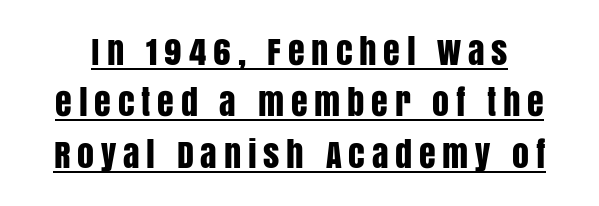
These lines were composed using upright roman letters. Note the varied advance widths — an 'i' is clearly narrower than an 'm'. You can see a thin bar hugging the bottom of the glyphs. The letters carry no serifs — their stems end cleanly without finishing strokes. Does extra space separate the letters? Yes, quite a lot of it. Line spacing here is normal.
